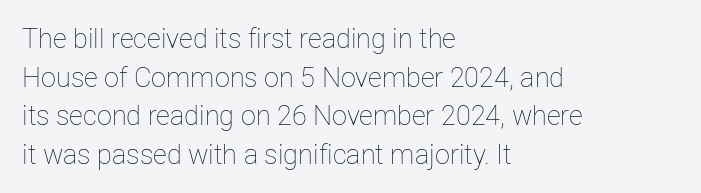
{"italic": "no", "bold": "no", "underline": "no", "align": "left", "line_spacing": "normal", "line_spacing_ratio": 1.43, "letter_spacing": "normal", "letter_spacing_em": 0.0, "glyph_px": 27}
